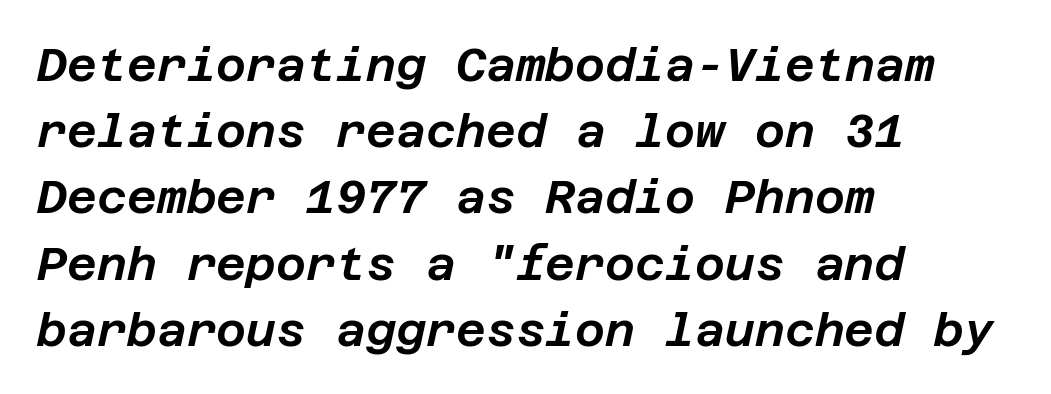
A typesetter would call this zero additional tracking. How would I describe the line gaps? Plain and ordinary. Posture: slanted. Reading down the block, your eye returns to a fixed left position each line.
